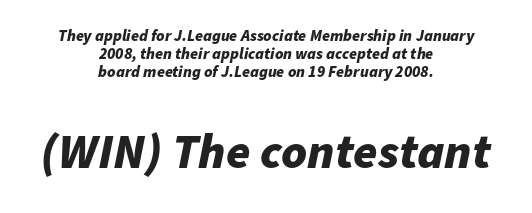
The rendering keeps characters at their native spacing. Compared with an ordinary text face, these strokes are far heavier — a full bold. Looking at the ascenders, they clearly lean. The designer gave the closing block more size than the opening block.
